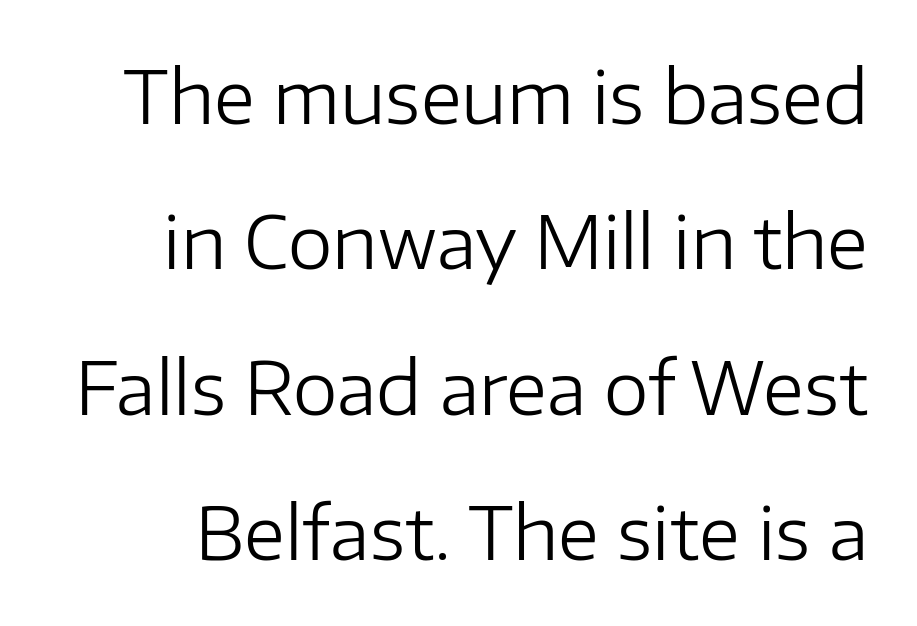
{"serif": "no", "italic": "no", "bold": "no", "weight": "regular", "width": "normal", "stroke_contrast": "low", "x_height": "medium", "monospaced": "no", "underline": "no", "line_spacing": "loose", "line_spacing_ratio": 2.02, "letter_spacing": "normal", "letter_spacing_em": 0.0, "glyph_px": 72}
